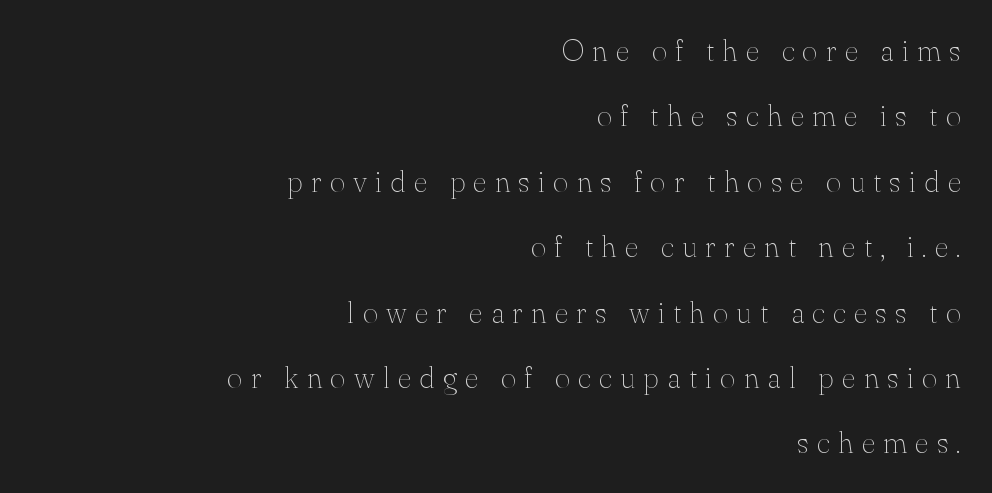
The image shows 30 px thin serif type, upright; set right-aligned, loose line spacing (2.18x), unusually wide letter spacing (+0.27 em), not underlined; medium stroke contrast and a small x-height.
